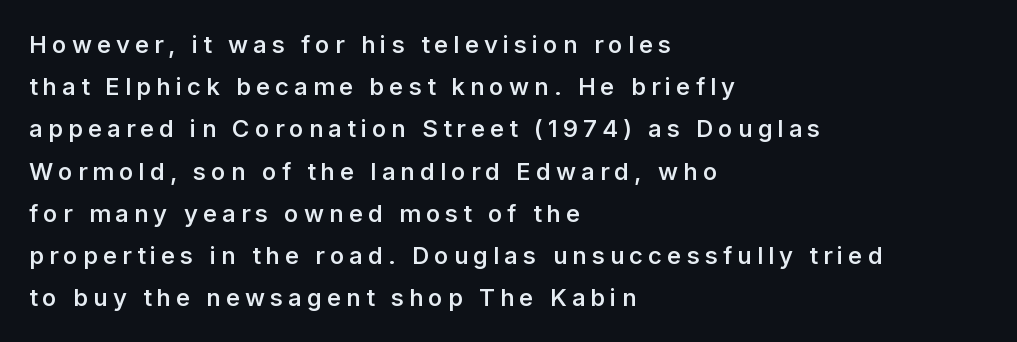
Q: Is the text bold? A: Semi-bold.
Q: Is the text italic (slanted)? A: No, it is upright.
Q: Is the text underlined? A: No.
Q: How is the paragraph aligned? A: Left-aligned.
Q: Is the spacing between letters normal or unusually wide? A: Unusually wide.
